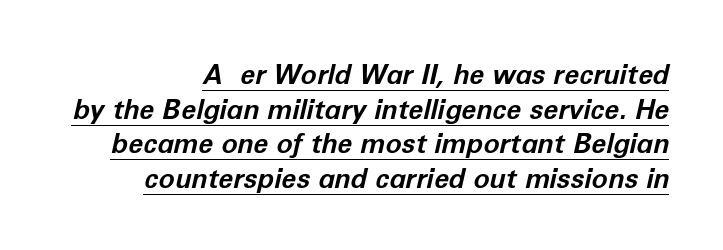
Q: Is the text bold? A: Yes.
Q: Is the text italic (slanted)? A: Yes, it leans right by about 12 degrees.
Q: Is the text underlined? A: Yes.
Q: Is the spacing between letters normal or unusually wide? A: Normal.
Q: Is the spacing between lines tight, normal or loose? A: Normal.
